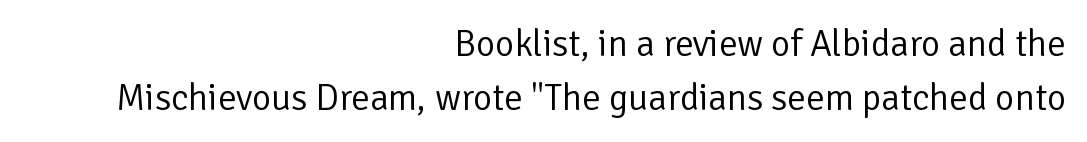
Q: Is the text bold? A: No.
Q: Is the text italic (slanted)? A: No, it is upright.
Q: Is the typeface a serif or a sans-serif typeface? A: Sans-serif.
Q: Is the text underlined? A: No.
Q: How is the paragraph aligned? A: Right-aligned.
Q: Is the spacing between letters normal or unusually wide? A: Normal.
Q: Is the spacing between lines tight, normal or loose? A: Normal.
Q: Width (condensed, normal, or wide)? A: Normal.
Q: Stroke contrast? A: Low.
Q: x-height? A: Medium.
Q: Monospaced? A: No.
